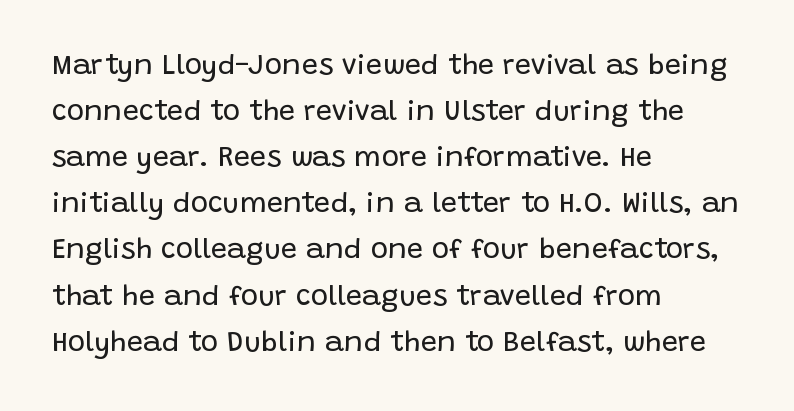
{"serif": "no", "italic": "no", "bold": "no", "weight": "regular", "width": "normal", "stroke_contrast": "low", "x_height": "large", "monospaced": "no", "underline": "no", "align": "left", "line_spacing": "normal", "line_spacing_ratio": 1.59, "letter_spacing": "normal", "letter_spacing_em": 0.0, "glyph_px": 29}
